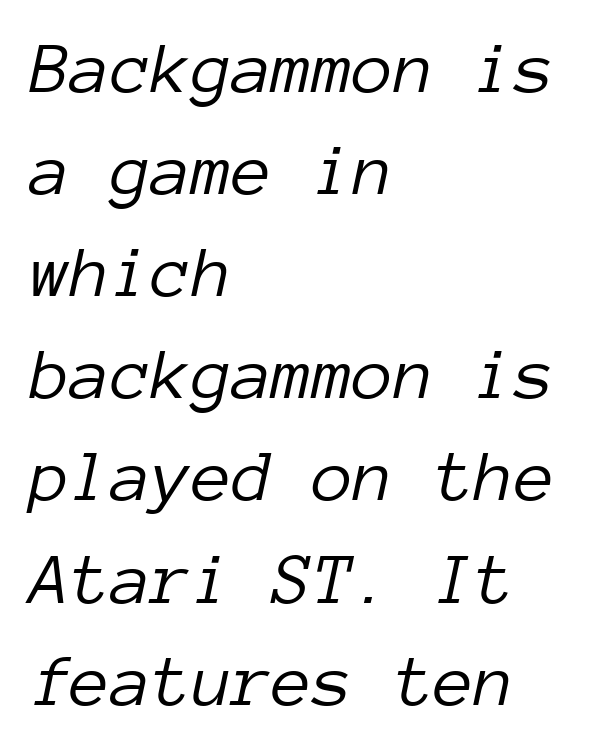
{"italic": "yes", "lean": "right", "slant_degrees": 12, "bold": "no", "weight": "light", "width": "normal", "stroke_contrast": "low", "x_height": "medium", "monospaced": "yes", "underline": "no", "align": "left", "line_spacing": "normal", "line_spacing_ratio": 1.38, "letter_spacing": "normal", "letter_spacing_em": 0.0, "glyph_px": 74}
